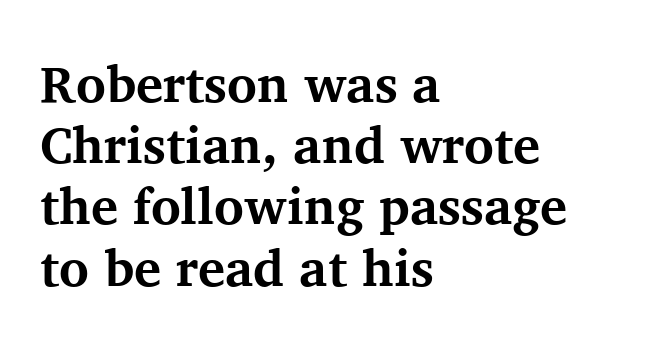
Q: Is the text bold? A: Yes.
Q: Is the text italic (slanted)? A: No, it is upright.
Q: Is the typeface a serif or a sans-serif typeface? A: Serif.
Q: Is the text underlined? A: No.
Q: How is the paragraph aligned? A: Left-aligned.
Q: Is the spacing between letters normal or unusually wide? A: Normal.
Q: Width (condensed, normal, or wide)? A: Normal.
Q: Stroke contrast? A: Medium.
Q: x-height? A: Medium.
Q: Monospaced? A: No.
